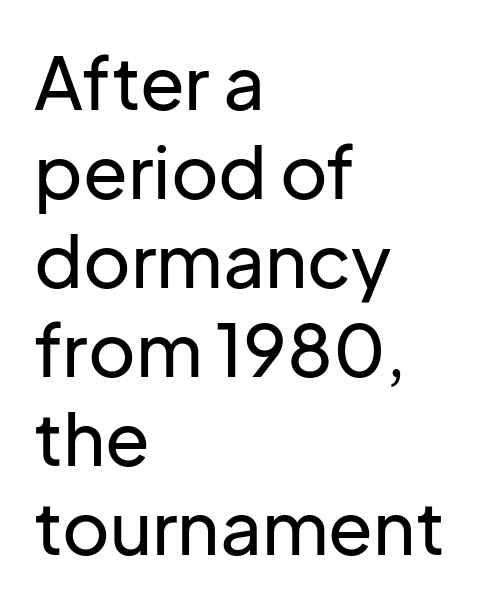
The image shows 73 px sans-serif type, upright; set left-aligned, line spacing 1.22x, normal letter spacing, not underlined; low stroke contrast and a medium x-height.
